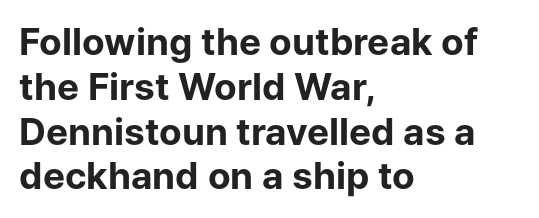
The image shows 37 px bold sans-serif type, upright; set left-aligned, line spacing 1.21x, normal letter spacing, not underlined; low stroke contrast and a medium x-height.
